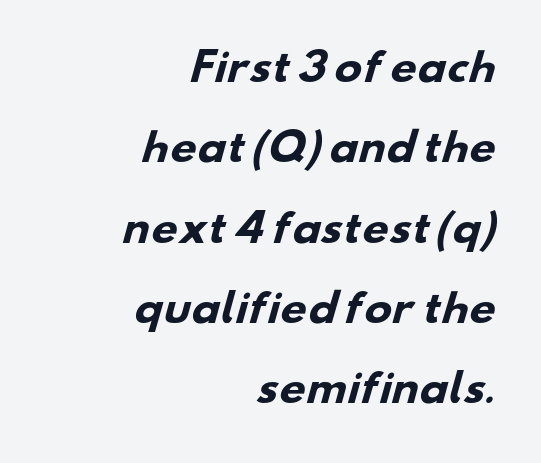
{"serif": "no", "bold": "yes", "weight": "heavy", "width": "wide", "stroke_contrast": "low", "x_height": "small", "monospaced": "no", "underline": "no", "align": "right", "line_spacing": "loose", "line_spacing_ratio": 2.17, "letter_spacing": "normal", "letter_spacing_em": 0.0, "glyph_px": 37}
